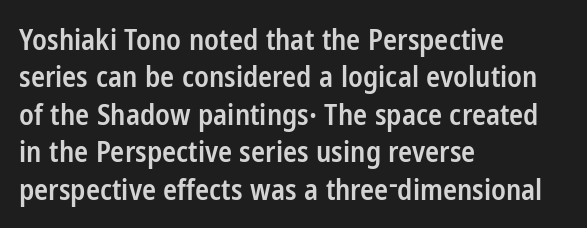
The image shows 29 px semibold, condensed sans-serif type, upright; set left-aligned, normal line spacing (1.29x), normal letter spacing, not underlined; low stroke contrast and a medium x-height.
